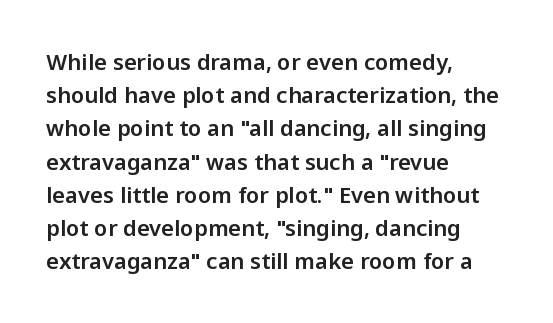
Q: Is the text italic (slanted)? A: No, it is upright.
Q: Is the text underlined? A: No.
Q: How is the paragraph aligned? A: Left-aligned.
Q: Is the spacing between letters normal or unusually wide? A: Normal.
Q: Is the spacing between lines tight, normal or loose? A: Normal.
